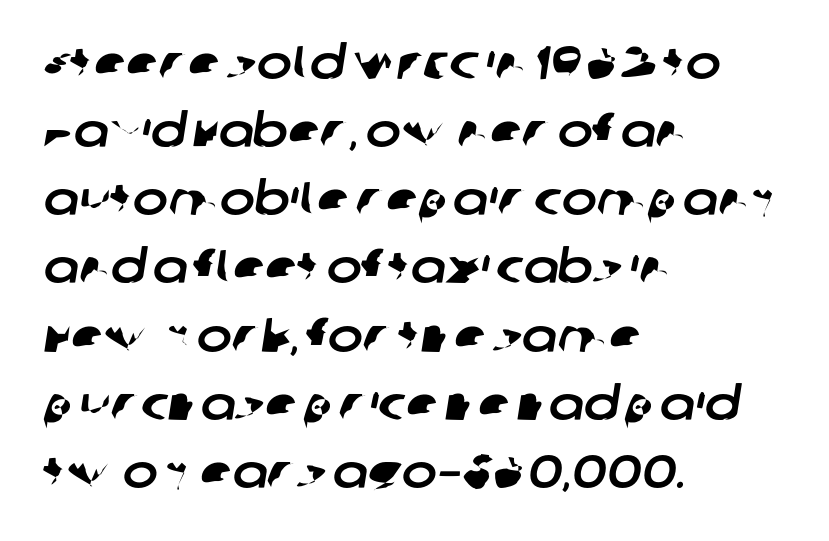
{"serif": "no", "width": "normal", "stroke_contrast": "low", "x_height": "large", "monospaced": "no", "underline": "no", "align": "left", "line_spacing": "normal", "line_spacing_ratio": 1.45, "letter_spacing": "normal", "letter_spacing_em": 0.0, "glyph_px": 47}
